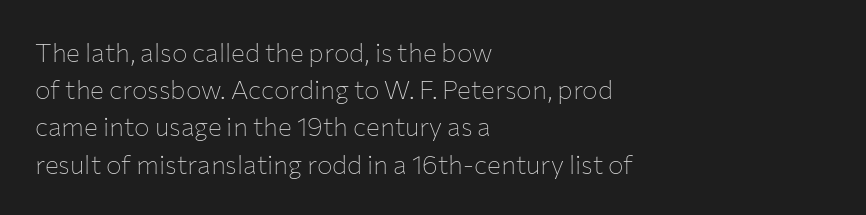
The image shows 26 px text type, upright; set left-aligned, normal line spacing (1.43x), normal letter spacing, not underlined.
